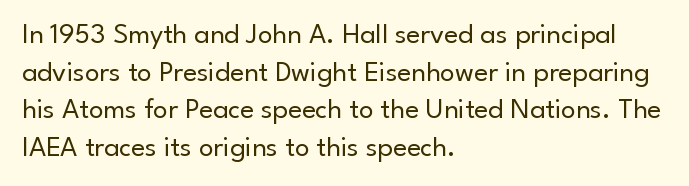
{"serif": "no", "italic": "no", "bold": "no", "weight": "regular", "width": "normal", "stroke_contrast": "low", "x_height": "small", "monospaced": "no", "underline": "no", "align": "left", "line_spacing": "normal", "line_spacing_ratio": 1.3, "letter_spacing": "normal", "letter_spacing_em": 0.0, "glyph_px": 29}
